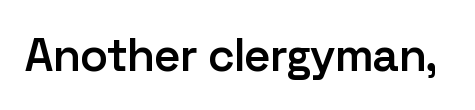
Are there feet on the stems? There aren't — it's a sans. The passage shown is not underscored anywhere. This sample uses an upright cut, with every glyph sitting square on the baseline. Proportional: the letters do not fall into vertical columns. A typesetter would call this zero additional tracking.
